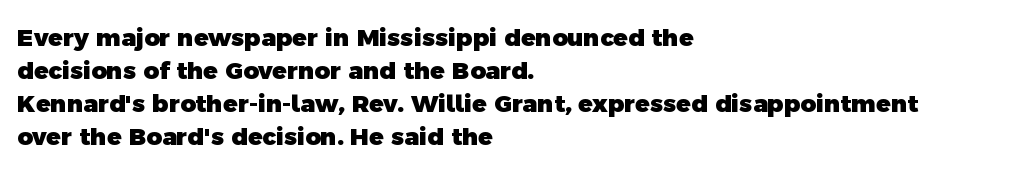
The image shows 24 px bold type; set left-aligned, normal line spacing (1.38x), normal letter spacing, not underlined.
